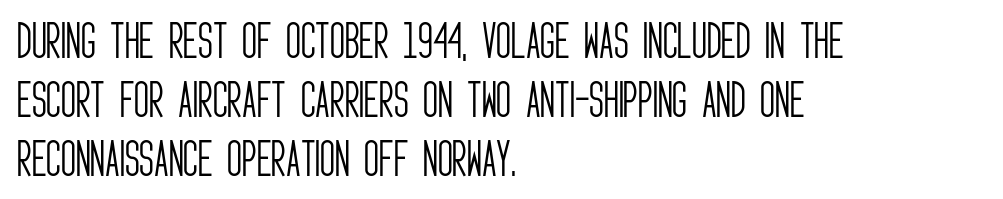
The image shows 41 px light, condensed sans-serif type, upright; set left-aligned, normal line spacing (1.44x), normal letter spacing, not underlined; low stroke contrast and a large x-height.
